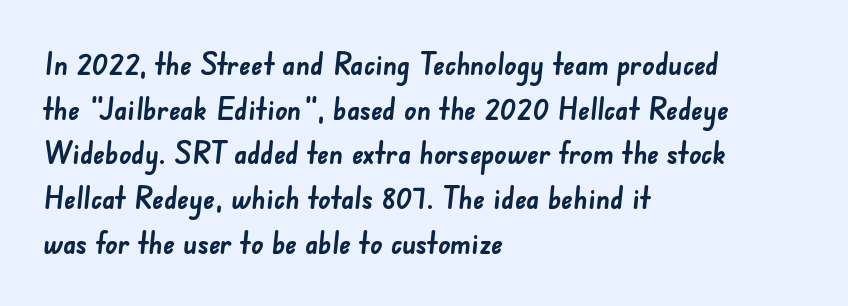
The image shows 30 px semibold sans-serif type; set left-aligned, normal line spacing (1.49x), normal letter spacing, not underlined; low stroke contrast and a small x-height.
